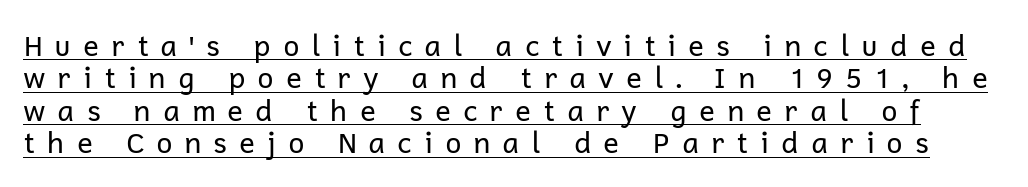
Q: Is the text bold? A: No.
Q: Is the text italic (slanted)? A: No, it is upright.
Q: Is the typeface a serif or a sans-serif typeface? A: Sans-serif.
Q: Is the text underlined? A: Yes.
Q: Is the spacing between letters normal or unusually wide? A: Unusually wide.
Q: Is the spacing between lines tight, normal or loose? A: Tight.
Q: Width (condensed, normal, or wide)? A: Normal.
Q: Stroke contrast? A: Low.
Q: x-height? A: Medium.
Q: Monospaced? A: No.
